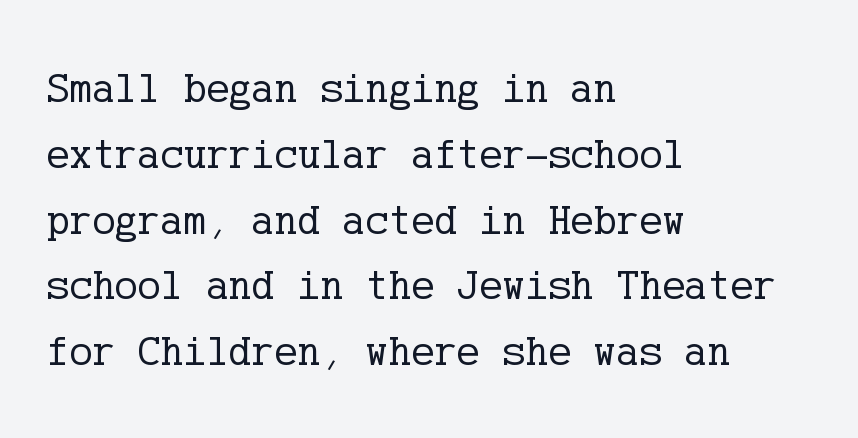
Serifs: yes, visible at the terminals of the letterforms. Check under the words: just untouched page. In terms of letterspacing, this is plain default setting. These glyphs show unthickened strokes, regular width or finer.
